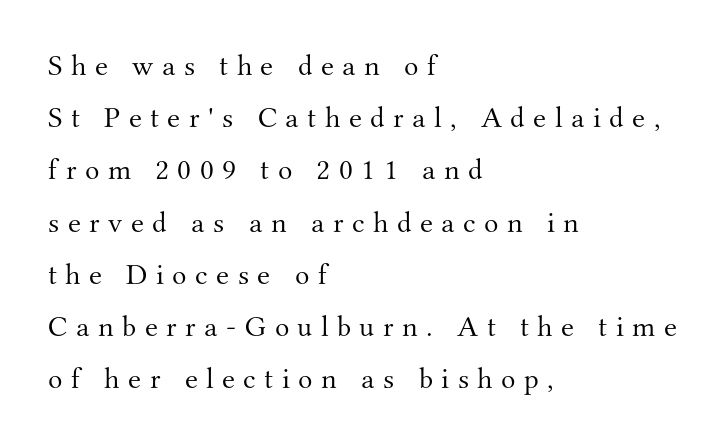
Q: Is the text bold? A: No.
Q: Is the text italic (slanted)? A: No, it is upright.
Q: Is the typeface a serif or a sans-serif typeface? A: Serif.
Q: Is the text underlined? A: No.
Q: How is the paragraph aligned? A: Left-aligned.
Q: Is the spacing between letters normal or unusually wide? A: Unusually wide.
Q: Width (condensed, normal, or wide)? A: Normal.
Q: Stroke contrast? A: Medium.
Q: x-height? A: Small.
Q: Monospaced? A: No.
